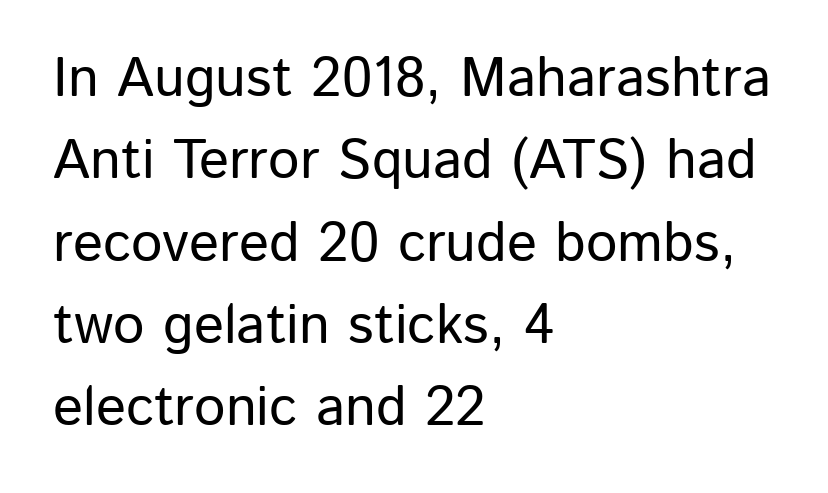
Line spacing here is normal. Visually the block forms a straight wall on the left and a jagged coastline on the right. The gaps between neighbouring characters are ordinary and unremarkable. This is roman type, the default non-slanted kind.
